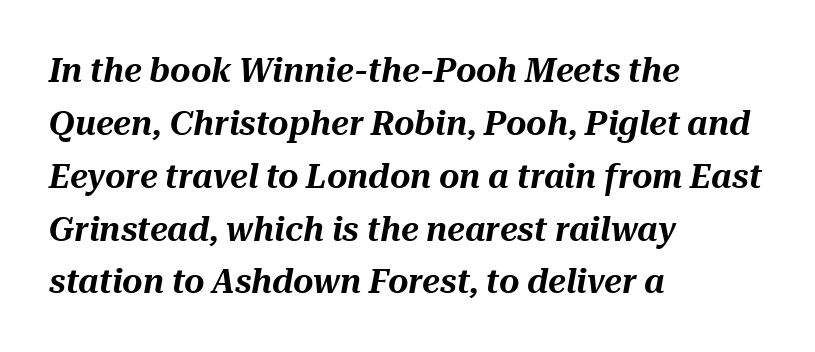
The text block is weighted toward the left margin, trailing off unevenly rightward. Varying glyph widths throughout — classic text-font behaviour. Italic: yes, the glyphs are oblique. Evenly set lines give the paragraph a standard silhouette. The zone under the glyphs is completely vacant. The gaps between neighbouring characters are ordinary and unremarkable.
